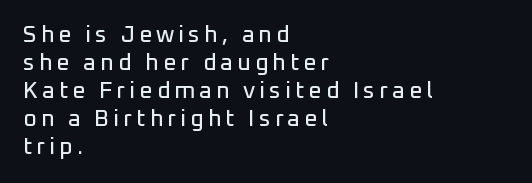
{"italic": "no", "underline": "no", "align": "left", "line_spacing_ratio": 1.22, "glyph_px": 23}
